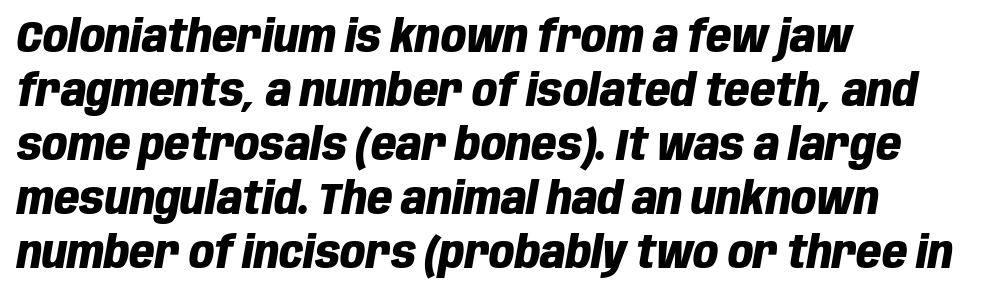
The image shows 44 px heavy, condensed type, italic (leaning right); set left-aligned, line spacing 1.23x, normal letter spacing, not underlined; low stroke contrast and a large x-height.
